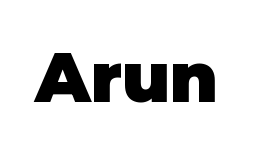
These lines are composed in type without serifs. The rendering uses natural spacing where letterforms have individual widths. Just letters on the line, the space beneath them empty. Students, note that the glyphs here touch the page at normal intervals. Strong, thick strokes mark this as bold type. Ascenders rise straight up at ninety degrees.
